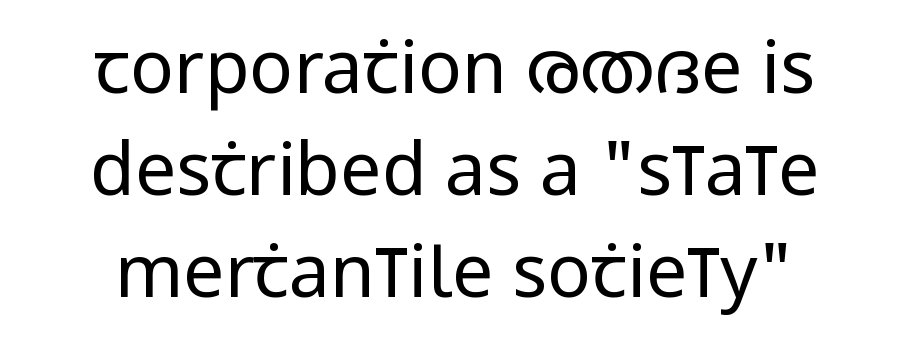
Every row of glyphs is offset so its center matches the block's center. Note: no serifs on the glyphs. A typesetter would call this proportional, since set widths differ per character. Descenders are the only things crossing below the line.
